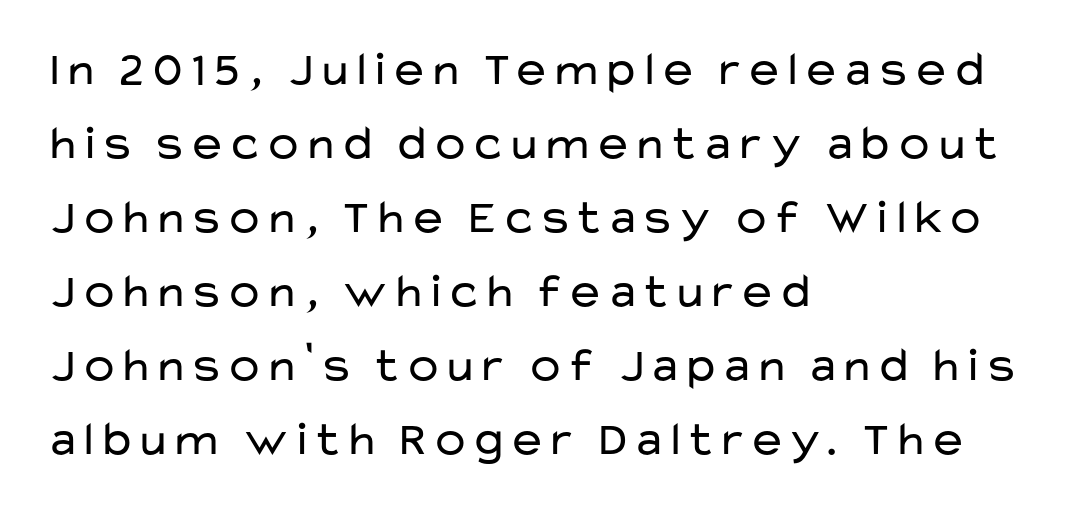
{"serif": "no", "italic": "no", "bold": "no", "weight": "regular", "width": "wide", "stroke_contrast": "low", "x_height": "medium", "monospaced": "no", "underline": "no", "align": "left", "line_spacing": "normal", "line_spacing_ratio": 1.54, "letter_spacing": "normal", "letter_spacing_em": 0.0, "glyph_px": 48}
